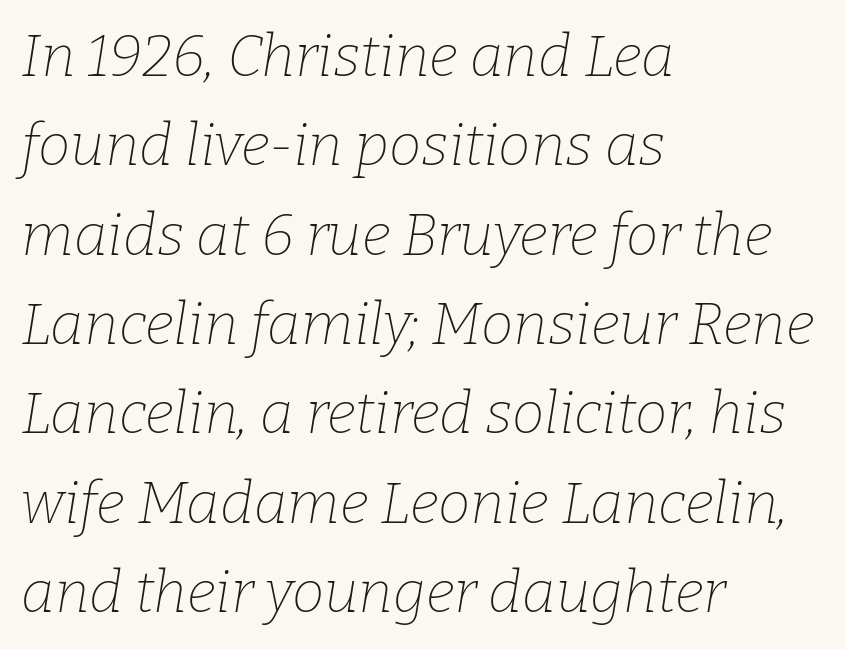
The letters advance in unequal steps, a hallmark of proportional type. Successive baselines arrive at the customary interval. Words appear dense and cohesive because spacing is normal. Weight: regular or lighter. Are there feet on the stems? There are — it's a serif.
